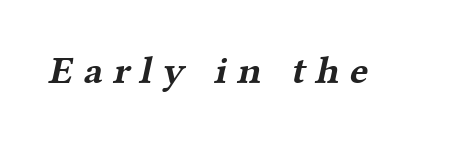
Q: Is the text bold? A: Yes.
Q: Is the typeface a serif or a sans-serif typeface? A: Serif.
Q: Is the text underlined? A: No.
Q: Is the spacing between letters normal or unusually wide? A: Unusually wide.
Q: Width (condensed, normal, or wide)? A: Wide.
Q: Stroke contrast? A: Medium.
Q: x-height? A: Medium.
Q: Monospaced? A: No.
